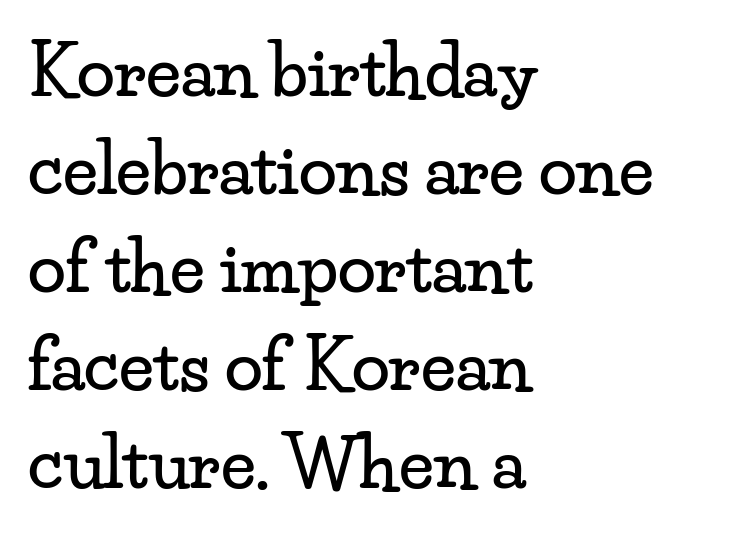
Q: Is the text italic (slanted)? A: No, it is upright.
Q: Is the typeface a serif or a sans-serif typeface? A: Serif.
Q: Is the text underlined? A: No.
Q: How is the paragraph aligned? A: Left-aligned.
Q: Is the spacing between letters normal or unusually wide? A: Normal.
Q: Is the spacing between lines tight, normal or loose? A: Normal.
Q: Width (condensed, normal, or wide)? A: Wide.
Q: Stroke contrast? A: Low.
Q: x-height? A: Small.
Q: Monospaced? A: No.
